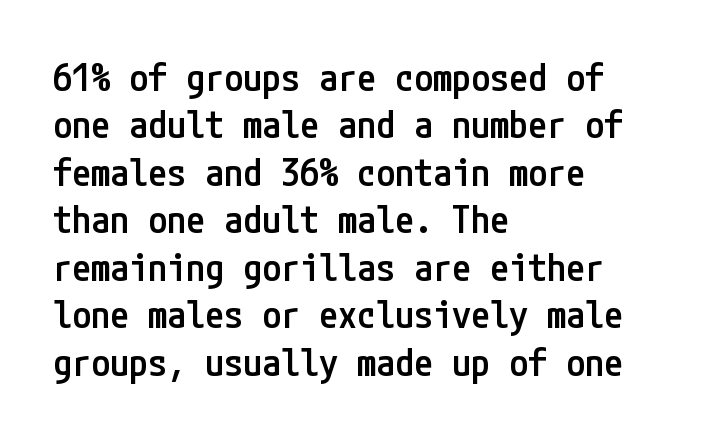
The glyphs in this specimen are sans serif. Quick note: underline off. The block of text has a typical density, with ordinary space between rows. Leftover space on each line is placed entirely after the last word.
